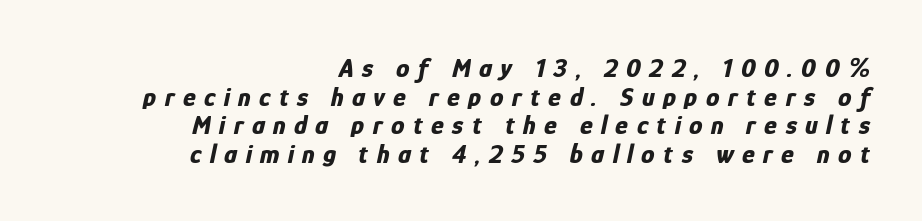
{"italic": "yes", "lean": "right", "slant_degrees": 12, "bold": "yes", "underline": "no", "align": "right", "line_spacing": "tight", "line_spacing_ratio": 1.06, "letter_spacing": "wide", "letter_spacing_em": 0.31, "glyph_px": 27}
